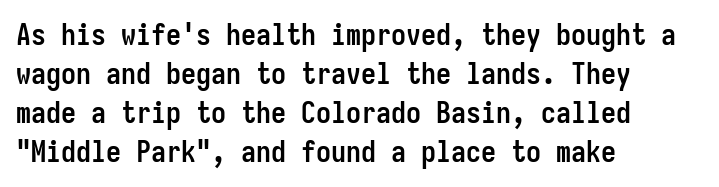
The image shows 30 px semibold, condensed sans-serif type, upright, monospaced; set left-aligned, normal line spacing (1.3x), normal letter spacing, not underlined; low stroke contrast and a medium x-height.
